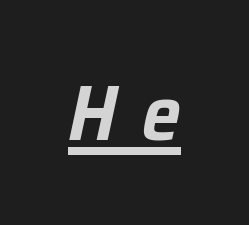
{"italic": "yes", "lean": "right", "slant_degrees": 12, "width": "normal", "stroke_contrast": "low", "x_height": "medium", "monospaced": "no", "underline": "yes", "letter_spacing": "wide", "letter_spacing_em": 0.31, "glyph_px": 79}
